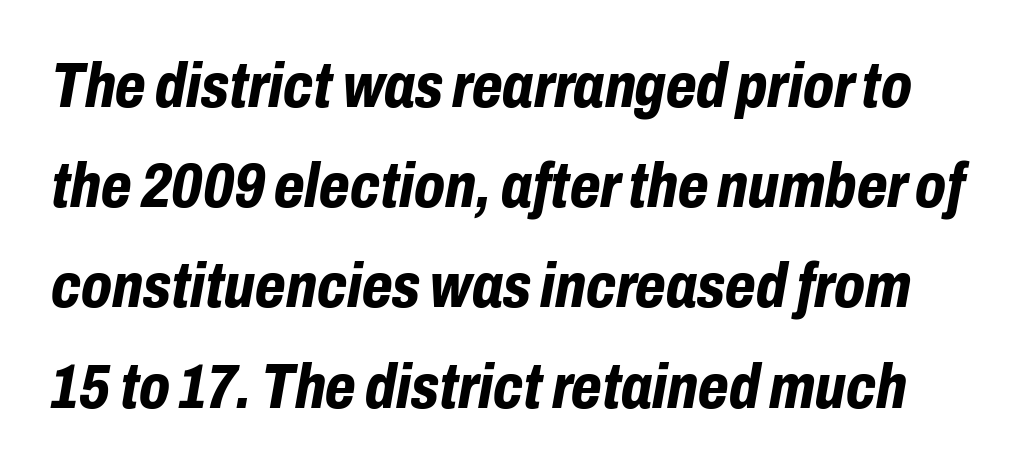
Q: Is the text bold? A: Yes.
Q: Is the text italic (slanted)? A: Yes, it leans right by about 10 degrees.
Q: Is the text underlined? A: No.
Q: Is the spacing between letters normal or unusually wide? A: Normal.
Q: Is the spacing between lines tight, normal or loose? A: Normal.
Q: Width (condensed, normal, or wide)? A: Condensed.
Q: Stroke contrast? A: Low.
Q: x-height? A: Medium.
Q: Monospaced? A: No.
